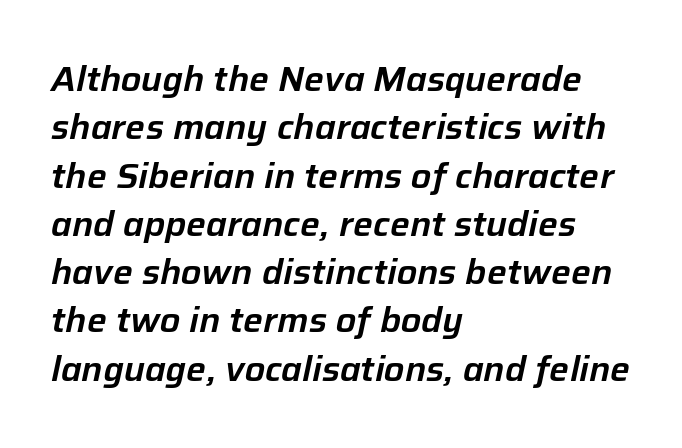
Vertically, the passage feels balanced, rows spaced as you'd expect. These lines are rendered in a variable-pitch font. Characters follow at the spacing the type designer built in. Each line starts at the same left margin while the right side varies.
